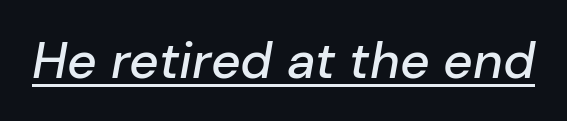
{"italic": "yes", "lean": "right", "slant_degrees": 10, "width": "normal", "stroke_contrast": "low", "x_height": "medium", "monospaced": "no", "underline": "yes", "letter_spacing": "normal", "letter_spacing_em": 0.0, "glyph_px": 51}
